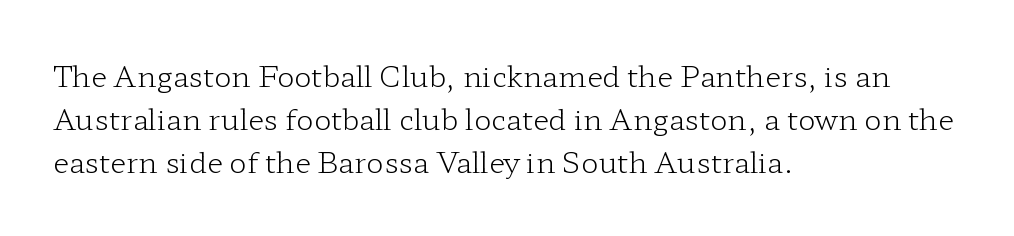
The image shows 29 px light, wide serif type, upright; set left-aligned, normal line spacing (1.49x), normal letter spacing, not underlined; low stroke contrast and a medium x-height.
